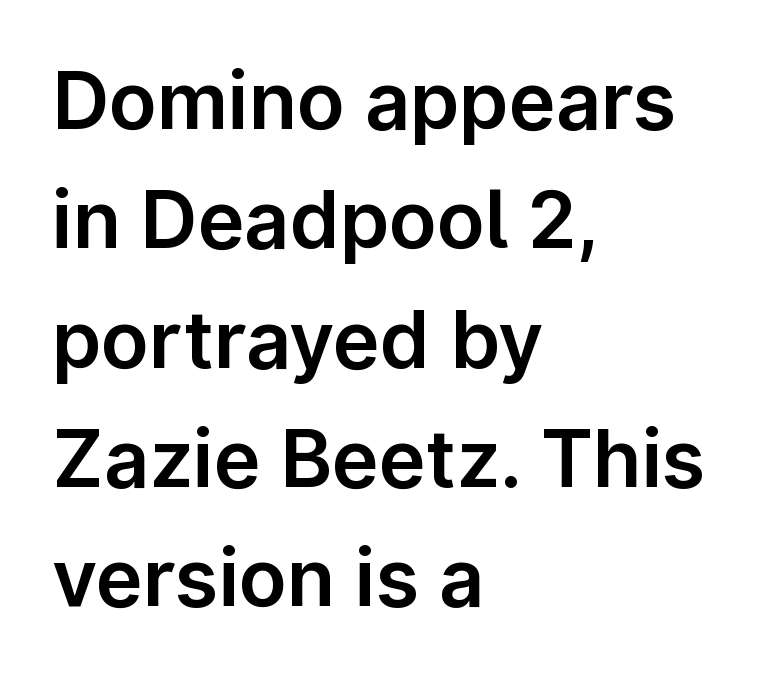
{"serif": "no", "italic": "no", "width": "normal", "stroke_contrast": "low", "x_height": "medium", "monospaced": "no", "underline": "no", "align": "left", "line_spacing": "normal", "line_spacing_ratio": 1.51, "letter_spacing": "normal", "letter_spacing_em": 0.0, "glyph_px": 79}
